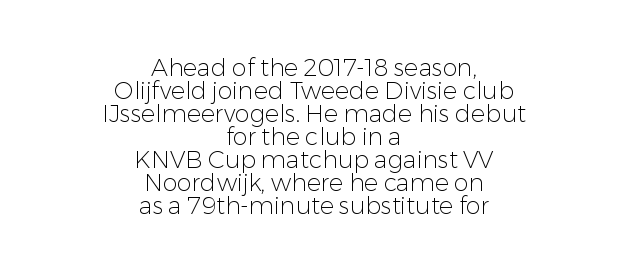
The image shows 24 px text type, upright; set centered, tight line spacing (0.96x), normal letter spacing, not underlined.
